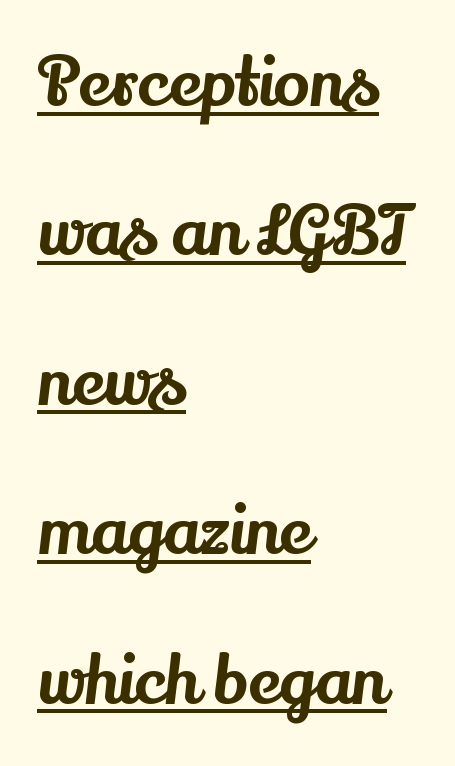
The image shows 67 px serif type; set left-aligned, loose line spacing (2.23x), normal letter spacing, underlined; medium stroke contrast and a small x-height.
